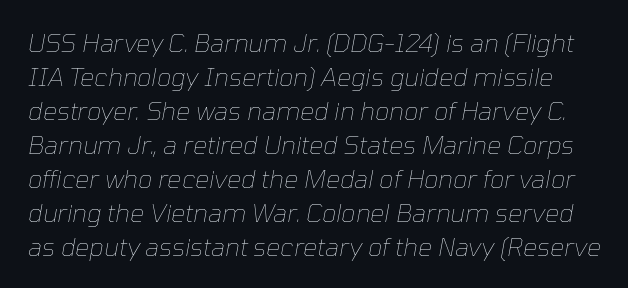
The image shows 25 px text type, italic (leaning right); set normal line spacing (1.36x), normal letter spacing, not underlined.
